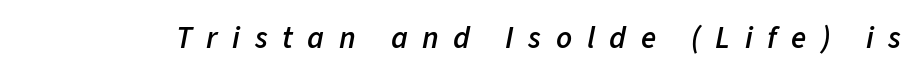
Q: Is the text bold? A: Semi-bold.
Q: Is the text italic (slanted)? A: Yes, it leans right by about 11 degrees.
Q: Is the text underlined? A: No.
Q: Is the spacing between letters normal or unusually wide? A: Unusually wide.
Q: Width (condensed, normal, or wide)? A: Normal.
Q: Stroke contrast? A: Low.
Q: x-height? A: Medium.
Q: Monospaced? A: No.
